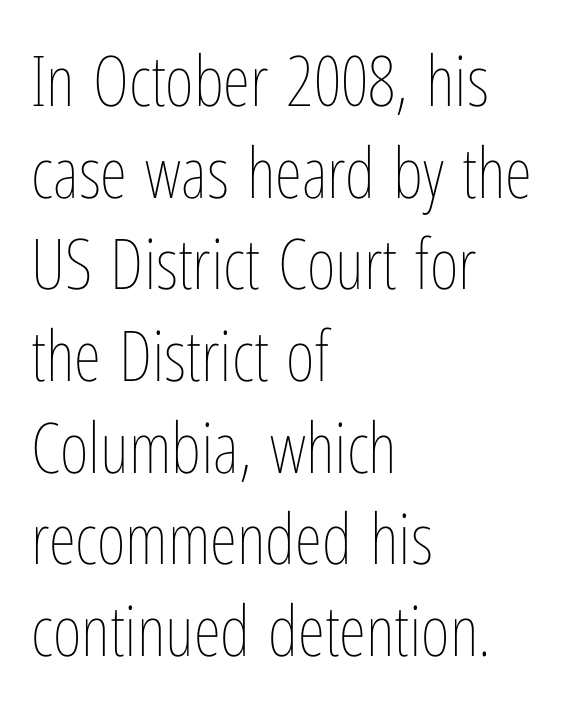
{"italic": "no", "bold": "no", "weight": "thin", "width": "condensed", "stroke_contrast": "low", "x_height": "medium", "monospaced": "no", "underline": "no", "align": "left", "line_spacing": "normal", "line_spacing_ratio": 1.31, "letter_spacing": "normal", "letter_spacing_em": 0.0, "glyph_px": 70}
